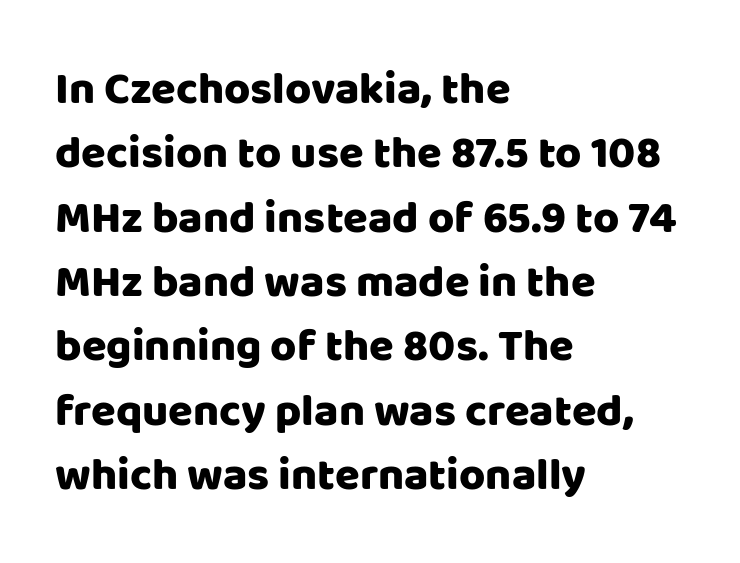
The line texture is even and compact thanks to regular tracking. It's the straight-up-and-down kind of type. A typesetter would call this proportional, since set widths differ per character. This sample keeps an unexceptional amount of space between lines. The passage shown is not underscored anywhere.
